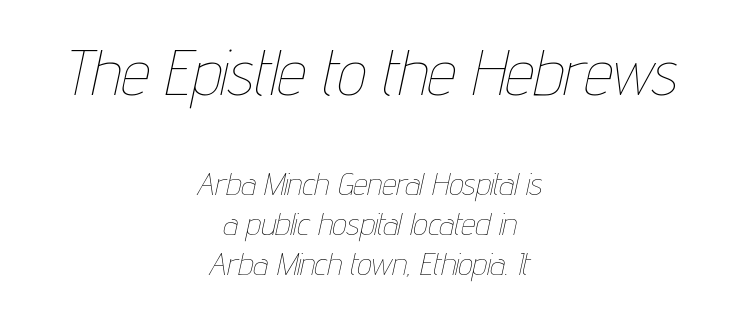
{"italic": "yes", "lean": "right", "slant_degrees": 12, "bold": "no", "weight": "thin", "width": "condensed", "stroke_contrast": "low", "x_height": "medium", "monospaced": "no", "underline": "no", "align": "center", "line_spacing": "normal", "line_spacing_ratio": 1.25, "letter_spacing": "normal", "letter_spacing_em": 0.0, "larger_block": "first", "size_ratio": 2.0, "glyph_px": 64}
